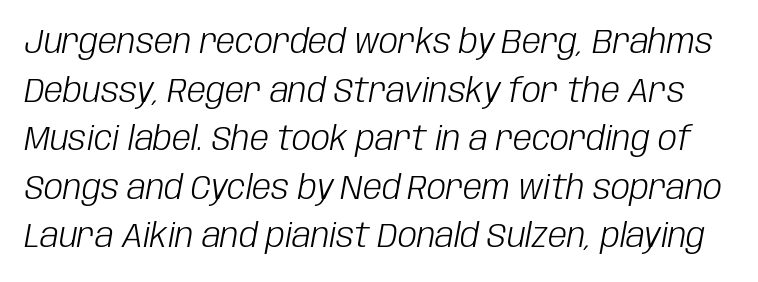
Note the varied advance widths — an 'i' is clearly narrower than an 'm'. Each stroke keeps to a modest, everyday thickness or less. The specimen omits any rule beneath the text block's lines. The rendering keeps characters at their native spacing.
